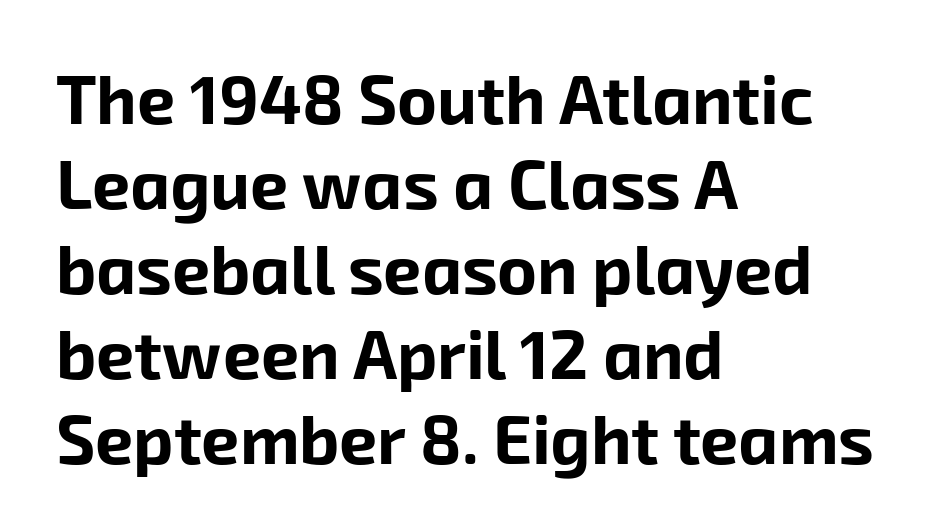
The image shows 68 px bold sans-serif type; set left-aligned, normal line spacing (1.25x), normal letter spacing, not underlined; low stroke contrast and a medium x-height.
